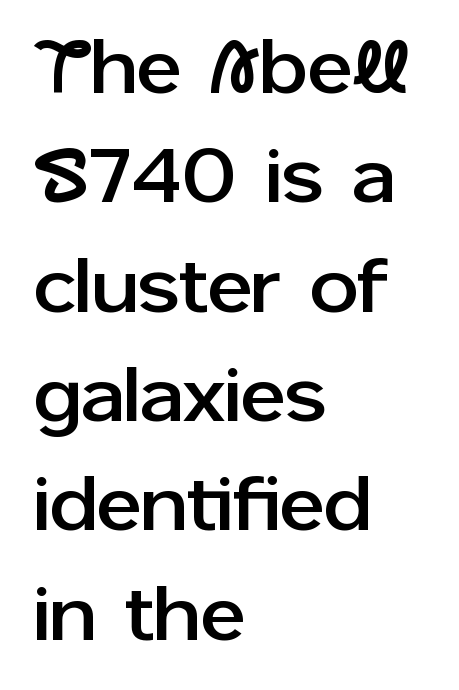
Underlining? Definitely not there. Varying glyph widths throughout — classic text-font behaviour. The leading is moderate, giving the passage an even texture. This rendering leaves character spacing at its baseline value. Is the block centered? No — it sits flush against the left margin.
